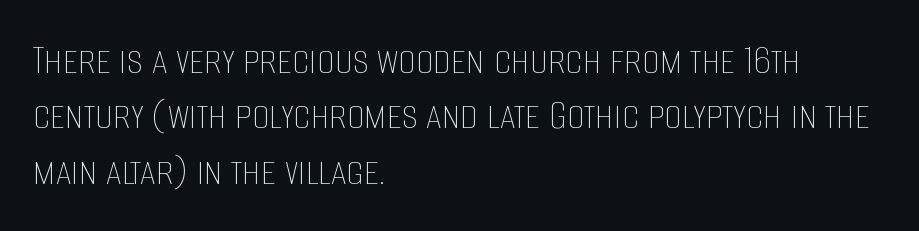
You could not count columns in this text — the font is proportionally spaced. Where is the straight margin? On the left. There is no visible air inserted between adjacent glyphs. This is roman type, the default non-slanted kind.
